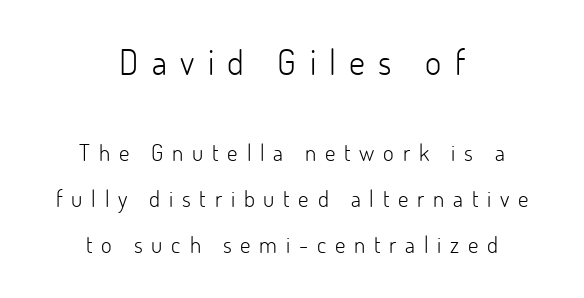
{"serif": "no", "italic": "no", "bold": "no", "weight": "light", "width": "normal", "stroke_contrast": "low", "x_height": "small", "monospaced": "no", "underline": "no", "align": "center", "line_spacing": "loose", "line_spacing_ratio": 2.0, "letter_spacing": "wide", "letter_spacing_em": 0.38, "larger_block": "first", "size_ratio": 1.52, "glyph_px": 35}
